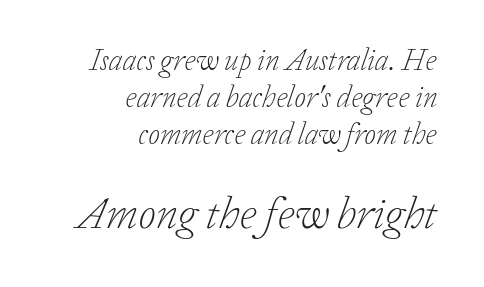
The strip under each line holds only bare page. Right-aligned paragraph, ragged on the left. The face used here is proportionally spaced, like ordinary book or web type. The glyphs look as if they've been sheared to an angle.
